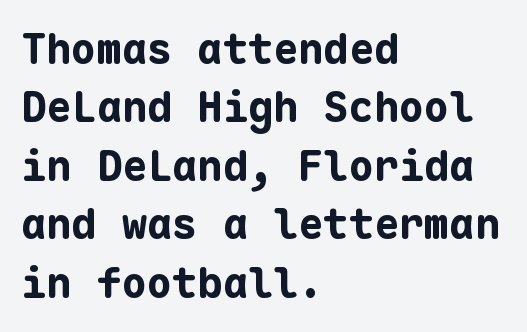
Q: Is the text bold? A: Yes.
Q: Is the text italic (slanted)? A: No, it is upright.
Q: Is the typeface a serif or a sans-serif typeface? A: Sans-serif.
Q: Is the text underlined? A: No.
Q: How is the paragraph aligned? A: Left-aligned.
Q: Is the spacing between letters normal or unusually wide? A: Normal.
Q: Is the spacing between lines tight, normal or loose? A: Normal.
Q: Width (condensed, normal, or wide)? A: Normal.
Q: Stroke contrast? A: Low.
Q: x-height? A: Medium.
Q: Monospaced? A: Yes.
